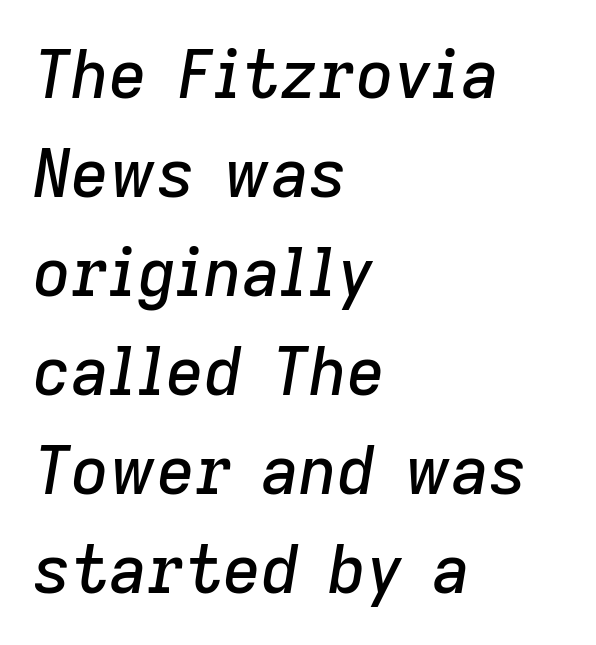
Q: Is the text italic (slanted)? A: Yes, it leans right by about 9 degrees.
Q: Is the text underlined? A: No.
Q: How is the paragraph aligned? A: Left-aligned.
Q: Is the spacing between letters normal or unusually wide? A: Normal.
Q: Is the spacing between lines tight, normal or loose? A: Normal.
Q: Width (condensed, normal, or wide)? A: Normal.
Q: Stroke contrast? A: Low.
Q: x-height? A: Medium.
Q: Monospaced? A: No.
